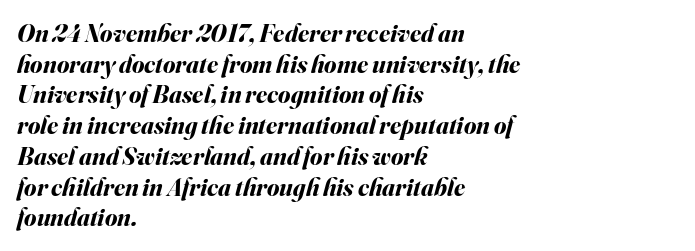
If you drew a line through each stem, it would be angled. Check under the words: just untouched page. Reading down the block, your eye returns to a fixed left position each line. Short note: letters normally spaced.
